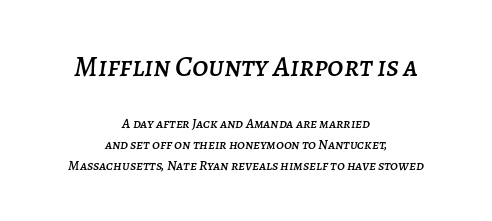
Rule under the text: the space is simply empty. The tracking reads as untouched default to a designer's eye. Slant detected: the letters are inclined. Typesetter's note — upper block bumped up in size, lower block left smaller. Leftover space on each line is divided equally before and after the words. Students, observe: this is what conventionally led text looks like.
